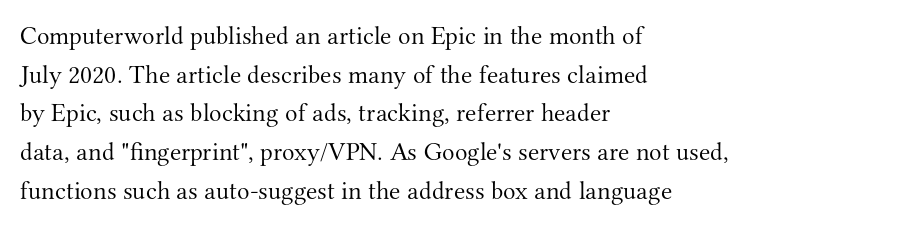
Posture: vertical. The weight tops out at a normal text grade. Words appear dense and cohesive because spacing is normal. If you drew a ruler down the left edge, every line would touch it. Line spacing here is normal. Underline: absent.
